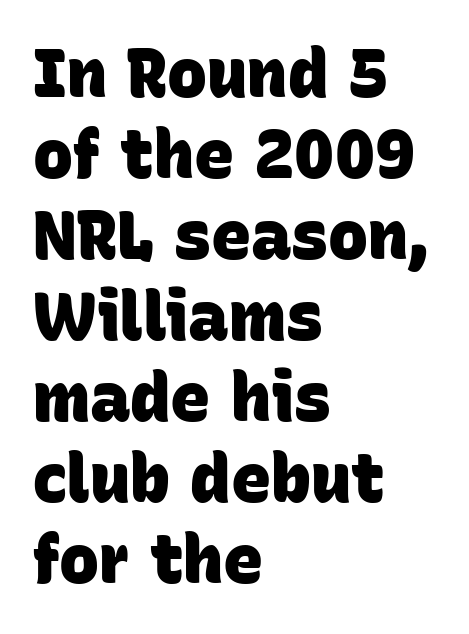
Descenders are the only things crossing below the line. Here the designer chose a conventional face with non-uniform glyph widths. Where is the straight margin? On the left. Grotesque or geometric, the face here clearly has no serifs. Bold? Absolutely — the strokes are thick and heavy. How are the letters spaced? Ordinarily, with no added tracking.
